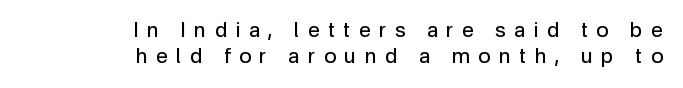
Q: Is the text bold? A: No.
Q: Is the text italic (slanted)? A: No, it is upright.
Q: Is the text underlined? A: No.
Q: How is the paragraph aligned? A: Right-aligned.
Q: Is the spacing between letters normal or unusually wide? A: Unusually wide.
